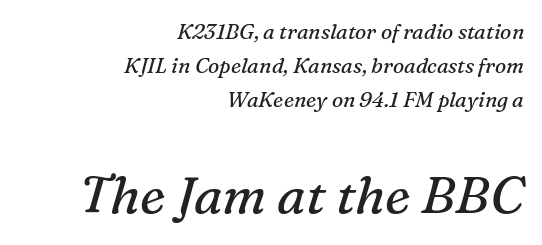
These two chunks differ in scale, with the bottom chunk taking the larger measure. Think of a printed novel: that variable character pitch is what you see here. The strip under each line holds only bare page. An italicized treatment has been applied to the whole sample.
